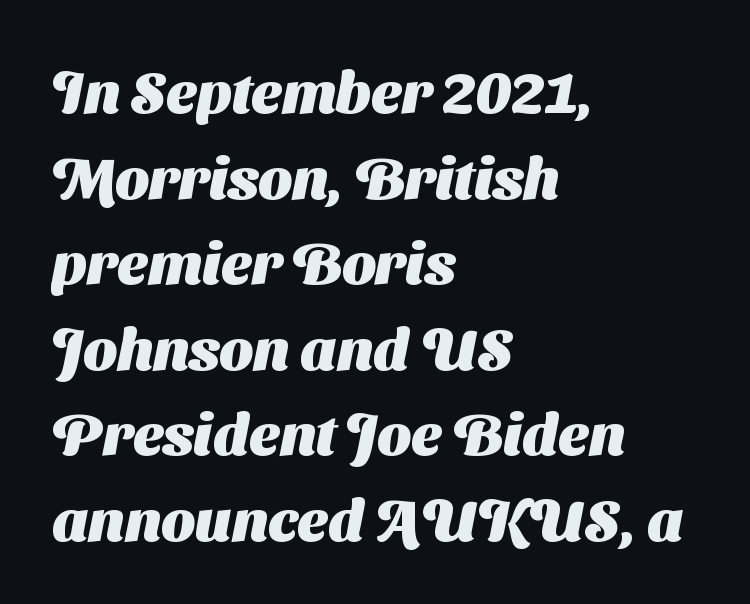
The glyphs are unaccompanied by any horizontal stroke below them. A full-strength bold gives these letters their thick strokes. Compared with a centered layout, this one pins lines to the left instead. In terms of letterspacing, this is plain default setting. The glyphs in this specimen are sans serif. Do the characters align in a grid? No, the font is proportional.
